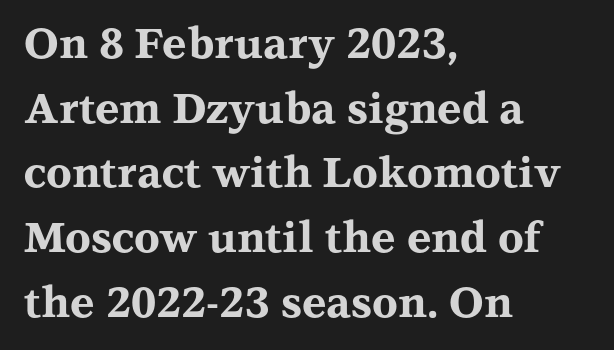
The image shows 42 px bold, wide serif type, upright; set left-aligned, normal line spacing (1.54x), normal letter spacing, not underlined; medium stroke contrast and a medium x-height.
